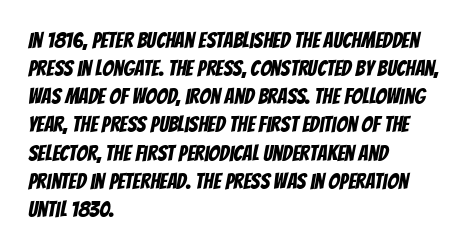
Q: Is the text underlined? A: No.
Q: How is the paragraph aligned? A: Left-aligned.
Q: Is the spacing between letters normal or unusually wide? A: Normal.
Q: Is the spacing between lines tight, normal or loose? A: Normal.
